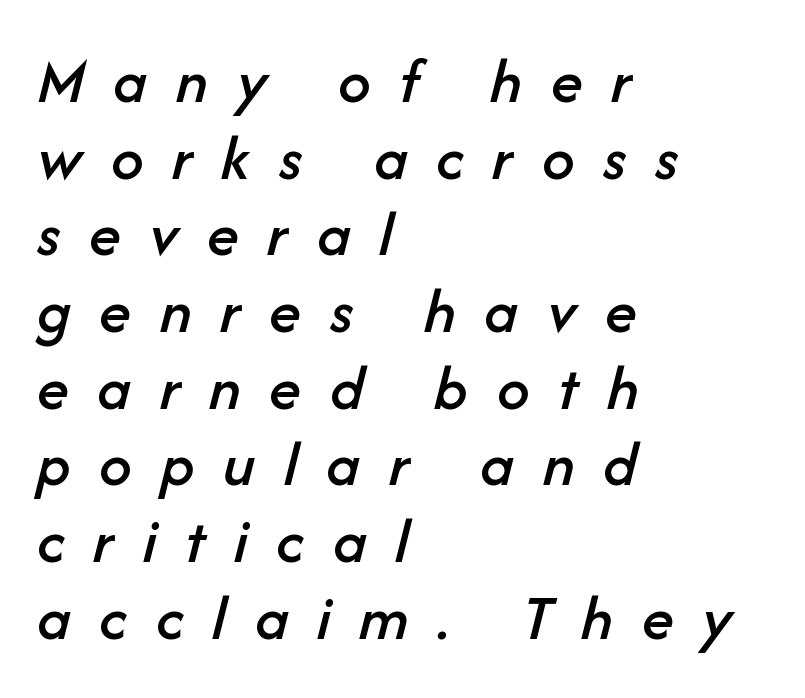
Every row of glyphs begins at an identical x-position on the left. Posture: slanted. Looks like regular typesetting: each glyph gets only the width it needs. Beneath every word, the page is bare.
